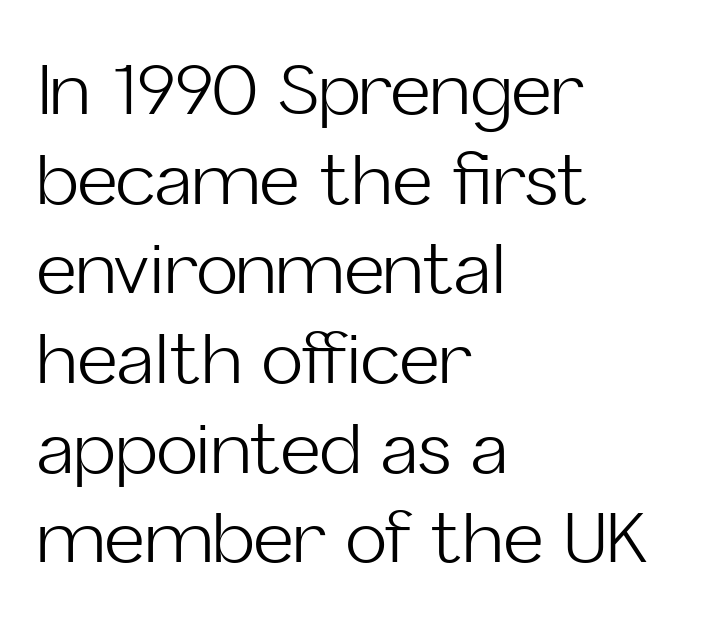
The image shows 69 px light sans-serif type, upright; set left-aligned, normal line spacing (1.3x), normal letter spacing, not underlined; low stroke contrast and a medium x-height.
